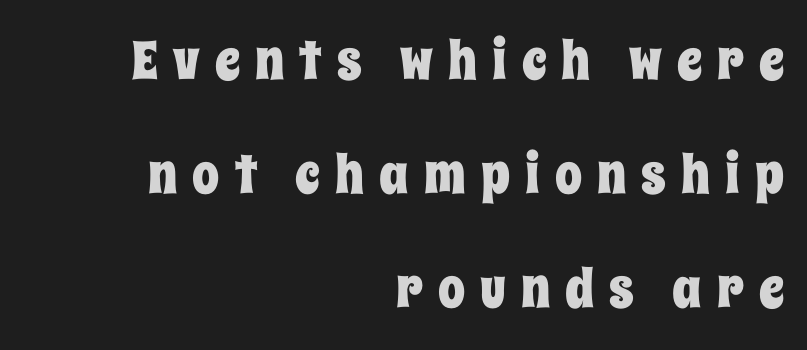
The image shows 54 px condensed type, upright; set right-aligned, loose line spacing (2.11x), unusually wide letter spacing (+0.28 em), not underlined; low stroke contrast and a large x-height.
